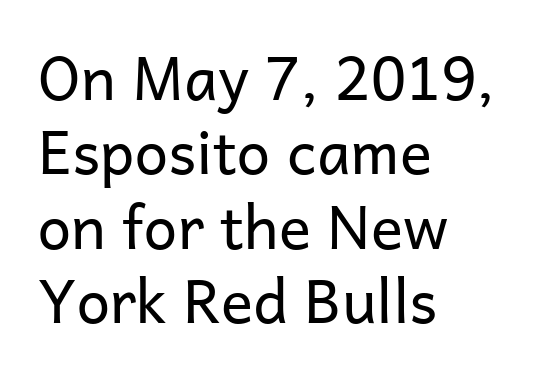
The image shows 60 px regular-weight sans-serif type, upright; set left-aligned, line spacing 1.24x, normal letter spacing, not underlined; low stroke contrast and a medium x-height.
